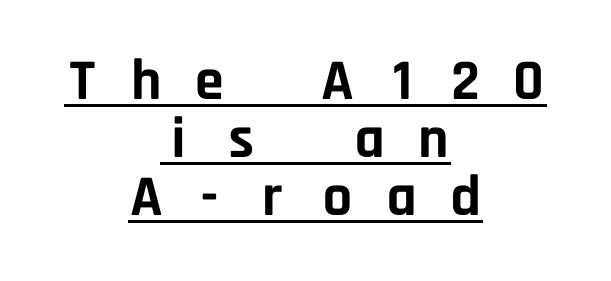
Typographically, this falls in the sans-serif category. In terms of posture, this sample is upright. Honestly, the underline is the first thing you notice here. I'd describe the lettering as bold — thick and assertive. Each letter, wide or thin by design, is forced into the same width here.
